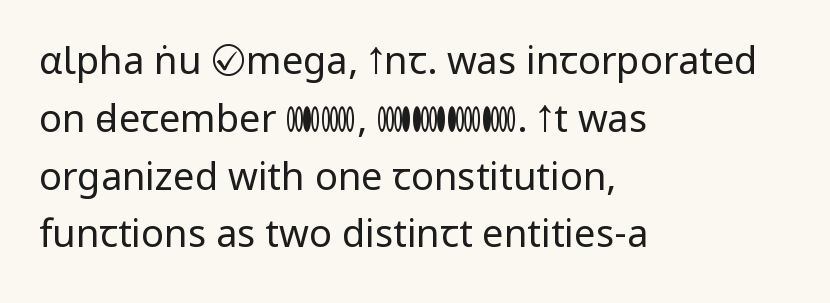
The image shows 38 px regular-weight sans-serif type, upright; set left-aligned, normal line spacing (1.52x), normal letter spacing, not underlined; low stroke contrast and a medium x-height.
